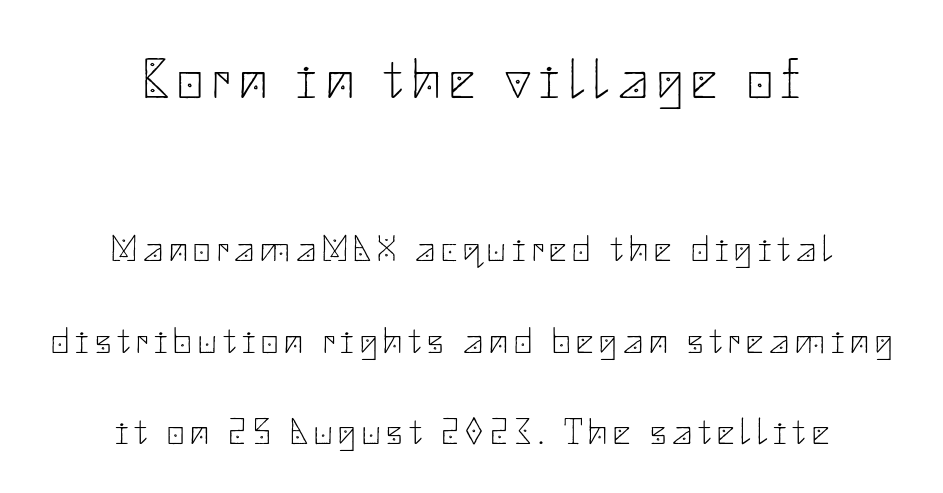
The image shows 57 px thin sans-serif type, upright; set centered, loose line spacing (2.4x), not underlined; the first (top) block is 1.5x larger; low stroke contrast and a small x-height.
